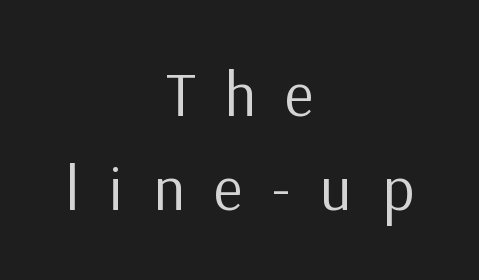
Q: Is the text bold? A: No.
Q: Is the text italic (slanted)? A: No, it is upright.
Q: Is the typeface a serif or a sans-serif typeface? A: Sans-serif.
Q: Is the text underlined? A: No.
Q: How is the paragraph aligned? A: Centered.
Q: Is the spacing between letters normal or unusually wide? A: Unusually wide.
Q: Is the spacing between lines tight, normal or loose? A: Normal.
Q: Width (condensed, normal, or wide)? A: Normal.
Q: Stroke contrast? A: Low.
Q: x-height? A: Medium.
Q: Monospaced? A: No.
